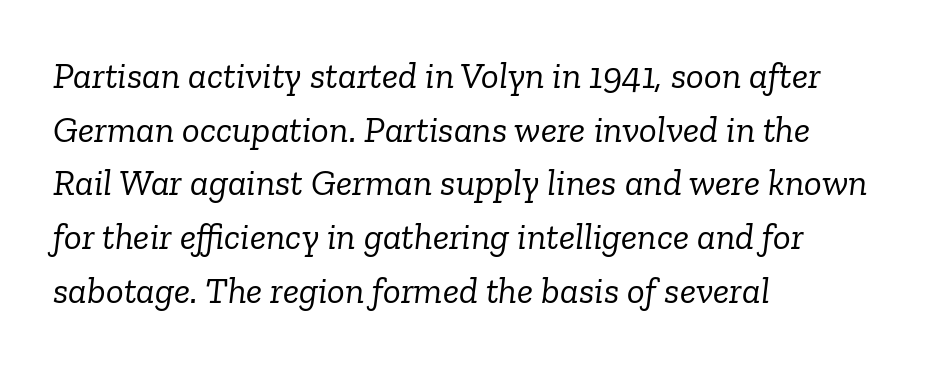
{"serif": "yes", "italic": "yes", "lean": "right", "slant_degrees": 6, "bold": "no", "weight": "light", "width": "normal", "stroke_contrast": "low", "x_height": "medium", "monospaced": "no", "underline": "no", "align": "left", "line_spacing": "normal", "line_spacing_ratio": 1.45, "letter_spacing": "normal", "letter_spacing_em": 0.0, "glyph_px": 37}
